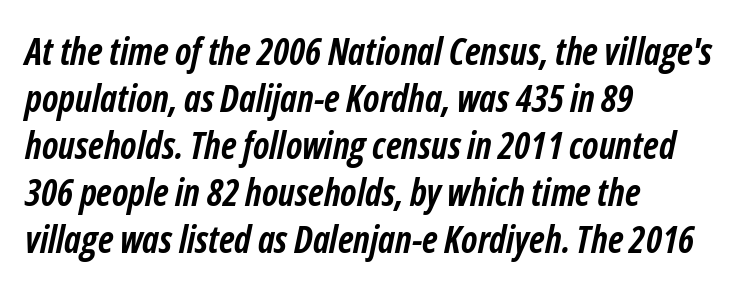
{"italic": "yes", "lean": "right", "slant_degrees": 12, "bold": "yes", "weight": "semibold", "width": "condensed", "stroke_contrast": "low", "x_height": "medium", "monospaced": "no", "underline": "no", "align": "left", "line_spacing": "normal", "line_spacing_ratio": 1.27, "letter_spacing": "normal", "letter_spacing_em": 0.0, "glyph_px": 37}
